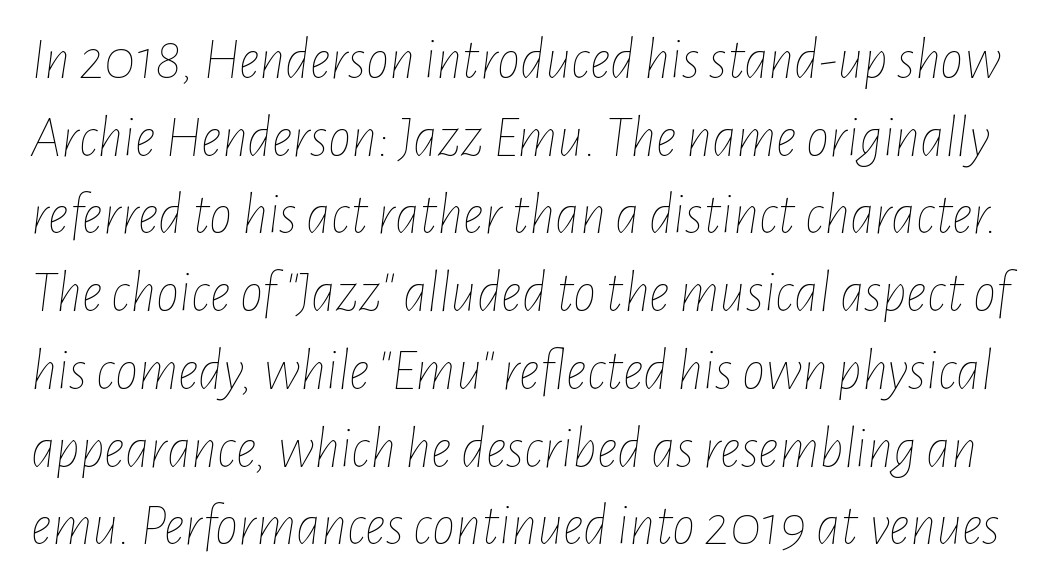
{"italic": "yes", "lean": "right", "slant_degrees": 7, "bold": "no", "weight": "thin", "width": "condensed", "stroke_contrast": "low", "x_height": "medium", "monospaced": "no", "underline": "no", "line_spacing": "normal", "line_spacing_ratio": 1.34, "letter_spacing": "normal", "letter_spacing_em": 0.0, "glyph_px": 58}
